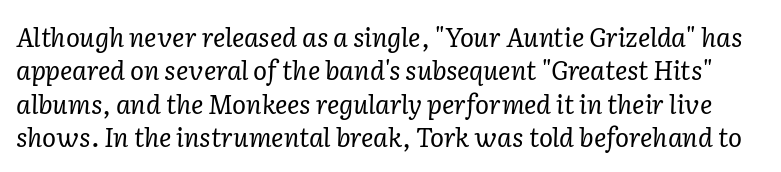
{"italic": "yes", "lean": "right", "slant_degrees": 2, "bold": "no", "underline": "no", "line_spacing": "normal", "line_spacing_ratio": 1.28, "letter_spacing": "normal", "letter_spacing_em": 0.0, "glyph_px": 26}
